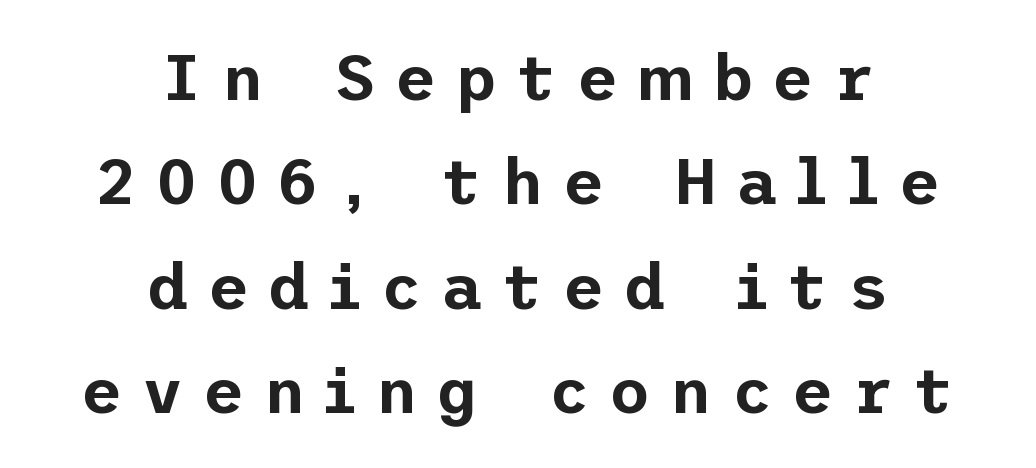
The image shows 64 px sans-serif type, upright; set centered, normal line spacing (1.63x), unusually wide letter spacing (+0.3 em), not underlined; low stroke contrast and a medium x-height.
